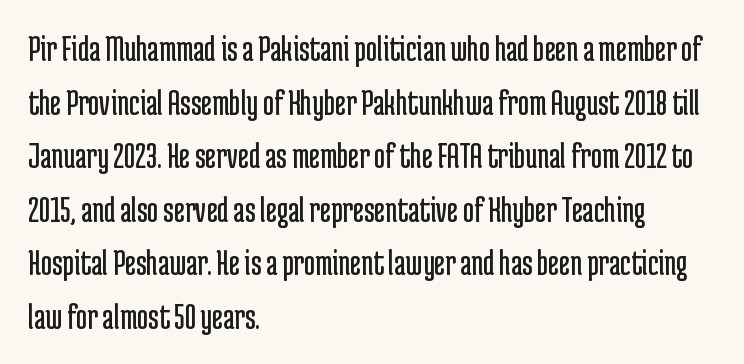
The image shows 38 px regular-weight, condensed sans-serif type, upright; set left-aligned, normal line spacing (1.41x), normal letter spacing, not underlined; low stroke contrast and a medium x-height.
